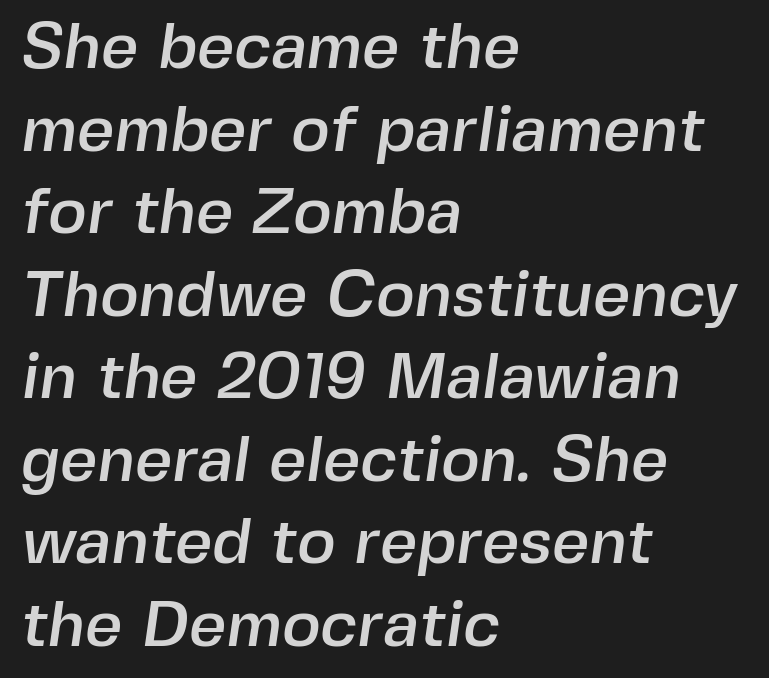
The image shows 65 px sans-serif type; set left-aligned, normal line spacing (1.27x), normal letter spacing, not underlined; a medium x-height.
